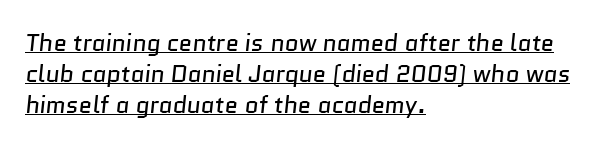
Q: Is the text bold? A: No.
Q: Is the text underlined? A: Yes.
Q: How is the paragraph aligned? A: Left-aligned.
Q: Is the spacing between letters normal or unusually wide? A: Normal.
Q: Is the spacing between lines tight, normal or loose? A: Normal.
